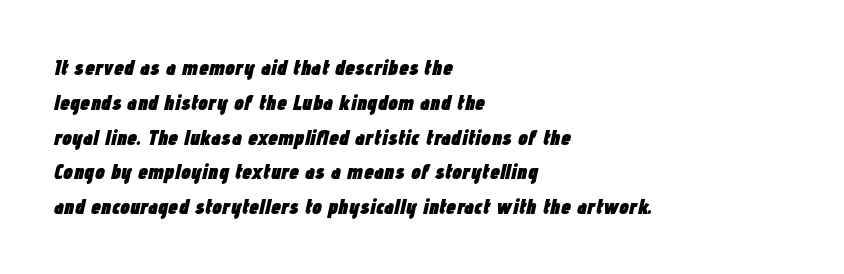
Inter-character spacing is left at the font's built-in metrics. Designer's note — italics engaged. Plenty of ink on the page — the face is bold. Line starts are locked; line ends wander. Glance below the letters and you will spot only blank space.
